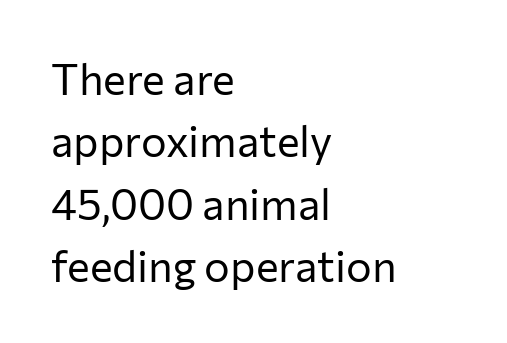
There is no visible air inserted between adjacent glyphs. When letters stand straight like this, we call the style roman or upright. Weight: regular or lighter. Students, observe: this is what conventionally led text looks like.
